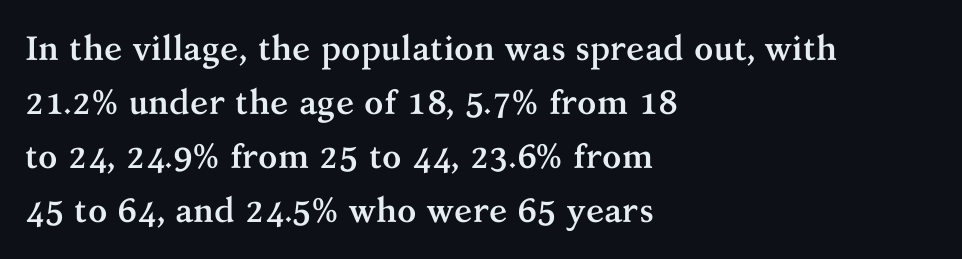
{"serif": "yes", "italic": "no", "bold": "yes", "weight": "semibold", "width": "normal", "stroke_contrast": "medium", "x_height": "medium", "monospaced": "no", "underline": "no", "align": "left", "line_spacing": "normal", "line_spacing_ratio": 1.59, "letter_spacing": "normal", "letter_spacing_em": 0.0, "glyph_px": 34}
